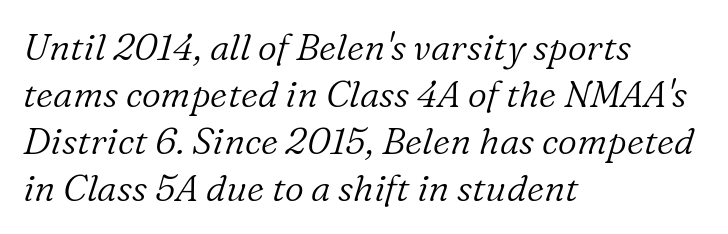
Each new line begins a customary step beneath the previous one. This rendering leaves character spacing at its baseline value. The face looks like a standard text weight, possibly lighter. Every character sits at an angle, as italics do. This rendering features lettering with no underline. The glyphs in this specimen are seriffed.
